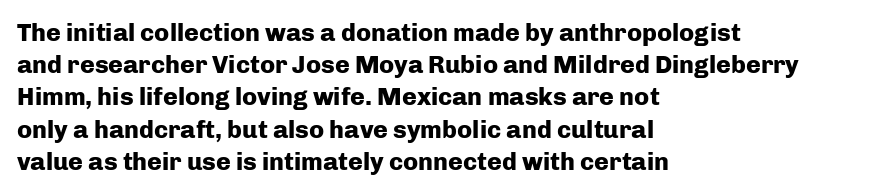
{"italic": "no", "bold": "yes", "underline": "no", "align": "left", "line_spacing": "normal", "line_spacing_ratio": 1.29, "letter_spacing": "normal", "letter_spacing_em": 0.0, "glyph_px": 25}
